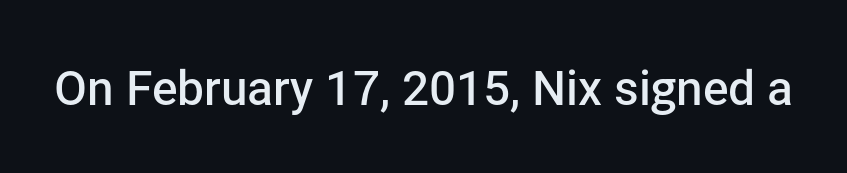
The letters advance in unequal steps, a hallmark of proportional type. Unlike a traditional serif, this face leaves its strokes unadorned. The letterforms sit shoulder to shoulder at normal distance. This is moderately heavy type, rendered in semibold. Plain, unruled lines of type.
